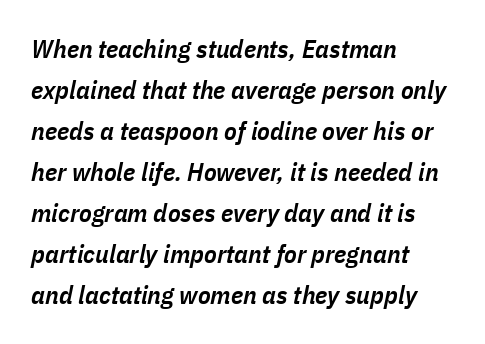
{"italic": "yes", "lean": "right", "slant_degrees": 11, "bold": "semi", "underline": "no", "align": "left", "line_spacing": "normal", "line_spacing_ratio": 1.58, "letter_spacing": "normal", "letter_spacing_em": 0.0, "glyph_px": 26}
